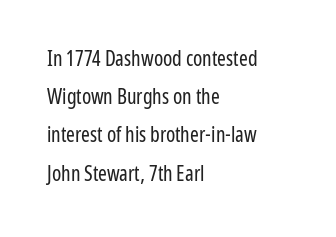
The gaps between neighbouring characters are ordinary and unremarkable. The baseline area is clear. The text block is weighted toward the left margin, trailing off unevenly rightward. The axis of the letterforms is exactly vertical.
